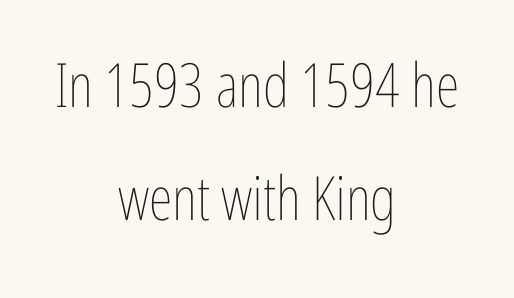
Bold? No — there's no thickening of the strokes. Every character sits straight up, as roman type does. You could not count columns in this text — the font is proportionally spaced. Between one letter and the next there's only the usual sliver of space. Short and long lines alike share a common midpoint. Honestly, there is no underline to notice here at all.
